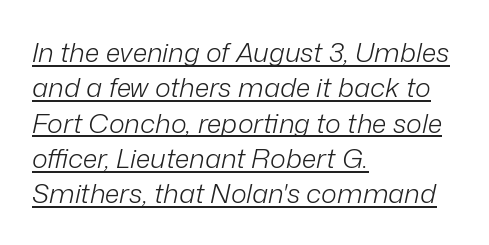
{"italic": "yes", "lean": "right", "slant_degrees": 12, "bold": "no", "underline": "yes", "align": "left", "line_spacing": "normal", "line_spacing_ratio": 1.31, "letter_spacing": "normal", "letter_spacing_em": 0.0, "glyph_px": 27}
